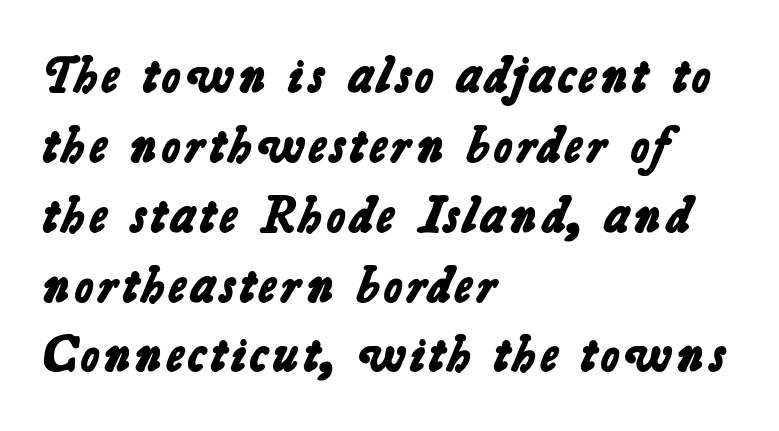
The passage is arranged the way most books set body copy — flush left. The gaps between neighbouring characters are ordinary and unremarkable. Regarding serifs, this sample does without them. Think of a printed novel: that variable character pitch is what you see here. Anything drawn beneath the words? Only blank space. How would I describe the line gaps? Plain and ordinary.
